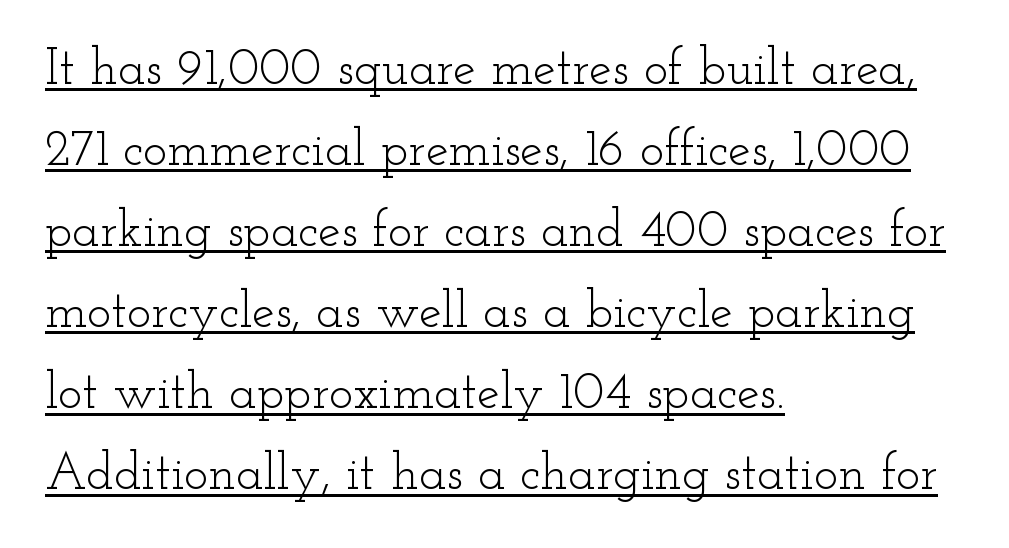
The letters advance in unequal steps, a hallmark of proportional type. I'd call this a serif setting — the letters wear small feet. These lines sit exactly where default settings would place them. This sample is left-justified, so line endings fall wherever the words run out.
